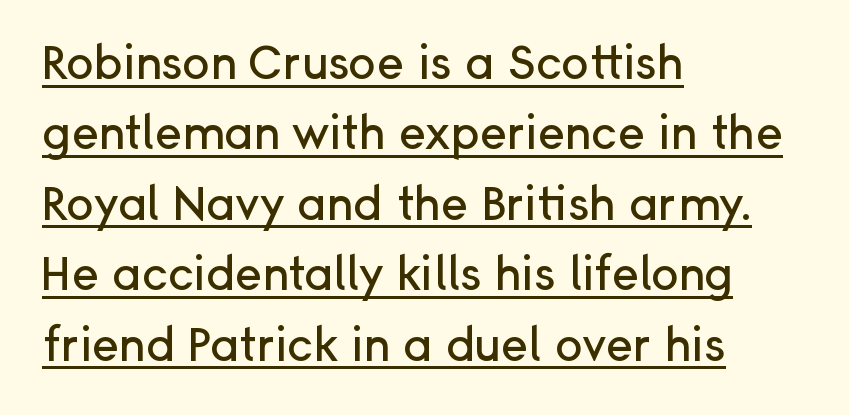
The image shows 46 px sans-serif type, upright; set left-aligned, normal line spacing (1.53x), normal letter spacing, underlined; low stroke contrast and a medium x-height.
